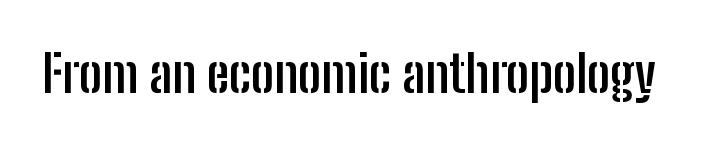
{"serif": "no", "italic": "no", "bold": "yes", "weight": "semibold", "width": "condensed", "stroke_contrast": "low", "x_height": "medium", "monospaced": "no", "underline": "no", "letter_spacing": "normal", "letter_spacing_em": 0.0, "glyph_px": 51}
